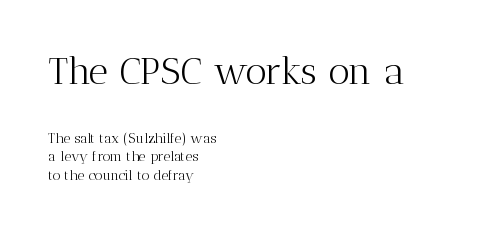
The image shows 38 px light serif type, upright; set left-aligned, normal line spacing (1.32x), normal letter spacing, not underlined; the first (top) block is 2.71x larger; medium stroke contrast and a medium x-height.
